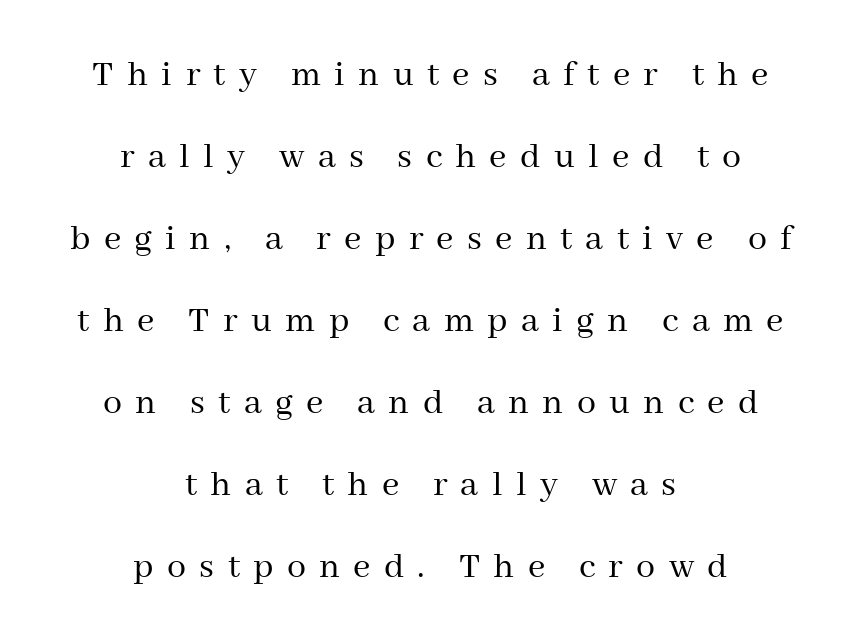
Q: Is the text bold? A: No.
Q: Is the text italic (slanted)? A: No, it is upright.
Q: Is the typeface a serif or a sans-serif typeface? A: Serif.
Q: Is the text underlined? A: No.
Q: How is the paragraph aligned? A: Centered.
Q: Is the spacing between letters normal or unusually wide? A: Unusually wide.
Q: Is the spacing between lines tight, normal or loose? A: Loose.
Q: Width (condensed, normal, or wide)? A: Normal.
Q: Stroke contrast? A: Medium.
Q: x-height? A: Medium.
Q: Monospaced? A: No.
